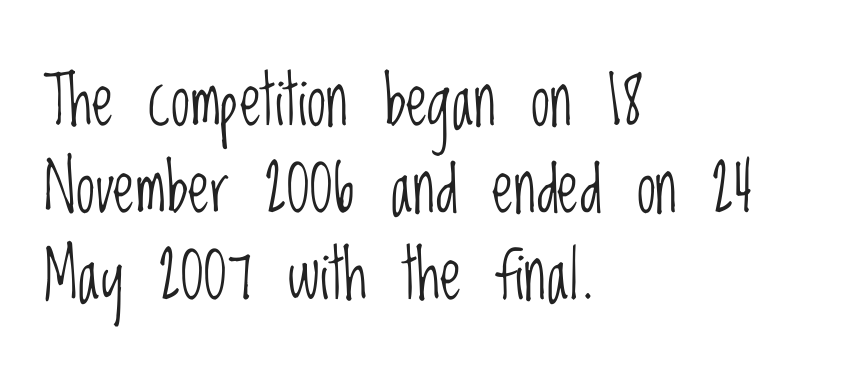
Horizontal bands of white between lines are of average thickness. Lines of text with bare space underneath. Heaviness? Minimal to ordinary, like unemphasized prose. Note: no serifs on the glyphs. Line beginnings align vertically; line endings do not. Short note: letters normally spaced.
